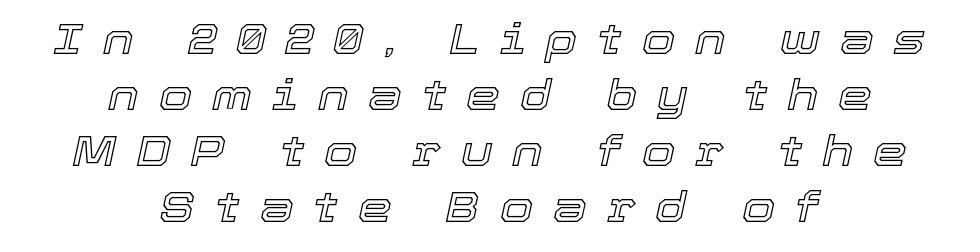
Q: Is the text italic (slanted)? A: Yes, it leans right by about 12 degrees.
Q: Is the text underlined? A: No.
Q: How is the paragraph aligned? A: Centered.
Q: Is the spacing between letters normal or unusually wide? A: Unusually wide.
Q: Is the spacing between lines tight, normal or loose? A: Normal.
Q: Width (condensed, normal, or wide)? A: Normal.
Q: x-height? A: Medium.
Q: Monospaced? A: No.
